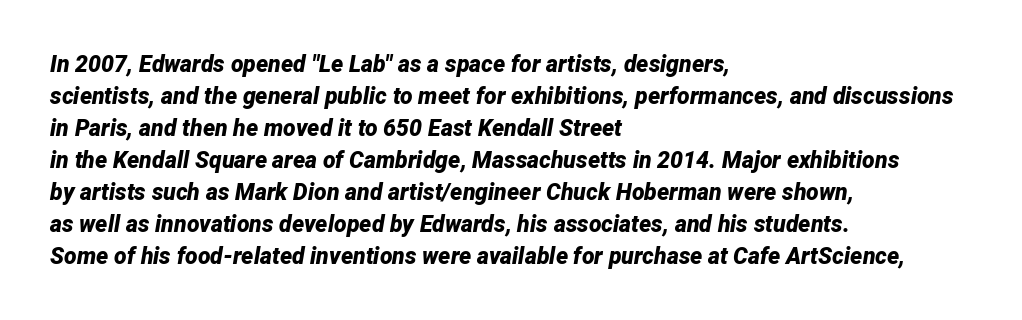
Q: Is the text bold? A: Yes.
Q: Is the text italic (slanted)? A: Yes, it leans right by about 12 degrees.
Q: Is the text underlined? A: No.
Q: How is the paragraph aligned? A: Left-aligned.
Q: Is the spacing between letters normal or unusually wide? A: Normal.
Q: Is the spacing between lines tight, normal or loose? A: Normal.
